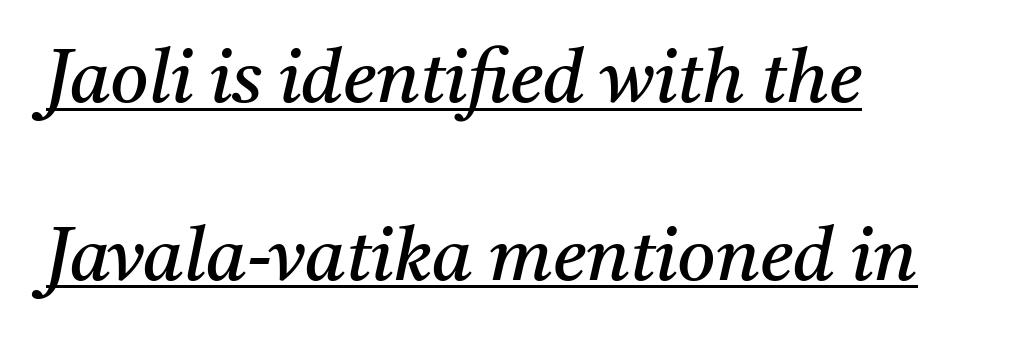
{"serif": "yes", "italic": "yes", "lean": "right", "slant_degrees": 11, "bold": "no", "weight": "regular", "width": "normal", "stroke_contrast": "medium", "x_height": "medium", "monospaced": "no", "underline": "yes", "align": "left", "line_spacing": "loose", "line_spacing_ratio": 2.4, "letter_spacing": "normal", "letter_spacing_em": 0.0, "glyph_px": 74}
